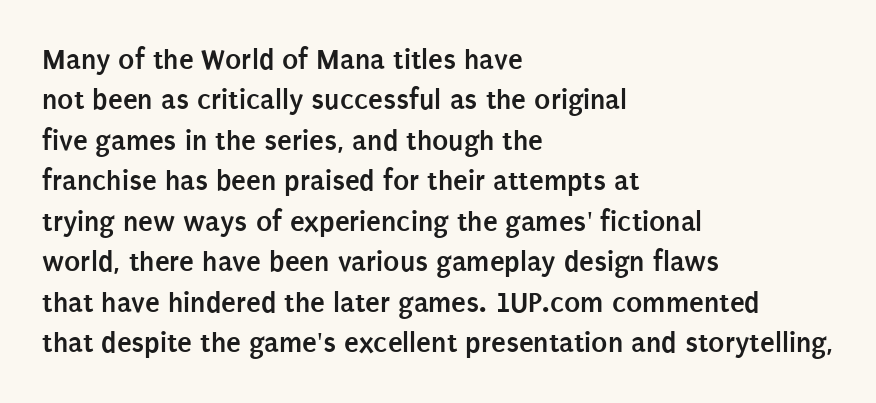
Each row of text sits above clean, open space. Each letter keeps its own natural width here, so spacing adapts to shape. Nothing unusual about the tracking: characters are spaced as the font intends. Posture: straight, roman, zero tilt. The sample has been set heavy, in full bold.
